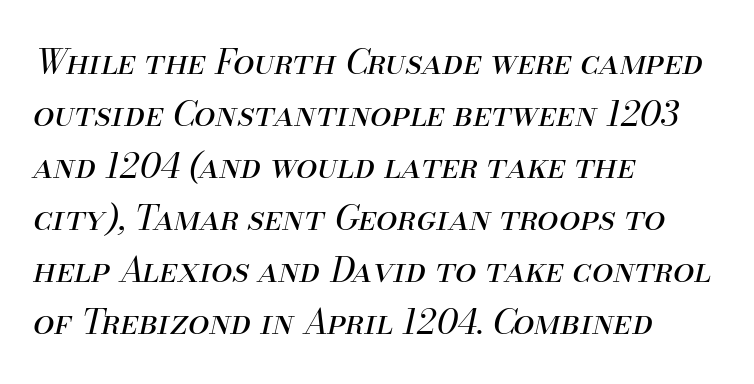
Q: Is the text bold? A: No.
Q: Is the text italic (slanted)? A: Yes, it leans right by about 13 degrees.
Q: Is the text underlined? A: No.
Q: How is the paragraph aligned? A: Left-aligned.
Q: Is the spacing between letters normal or unusually wide? A: Normal.
Q: Is the spacing between lines tight, normal or loose? A: Normal.
Q: Width (condensed, normal, or wide)? A: Normal.
Q: Stroke contrast? A: Medium.
Q: x-height? A: Small.
Q: Monospaced? A: No.
